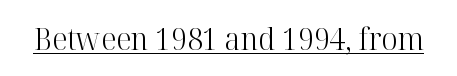
The image shows 31 px light serif type, upright; set normal letter spacing, underlined; high stroke contrast and a medium x-height.
